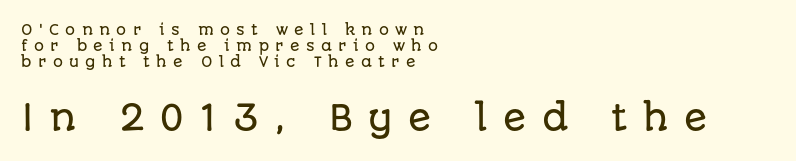
{"serif": "no", "italic": "no", "width": "normal", "stroke_contrast": "low", "x_height": "large", "monospaced": "no", "underline": "no", "align": "left", "line_spacing": "tight", "line_spacing_ratio": 1.13, "letter_spacing": "wide", "letter_spacing_em": 0.45, "larger_block": "second", "size_ratio": 2.43, "glyph_px": 34}
